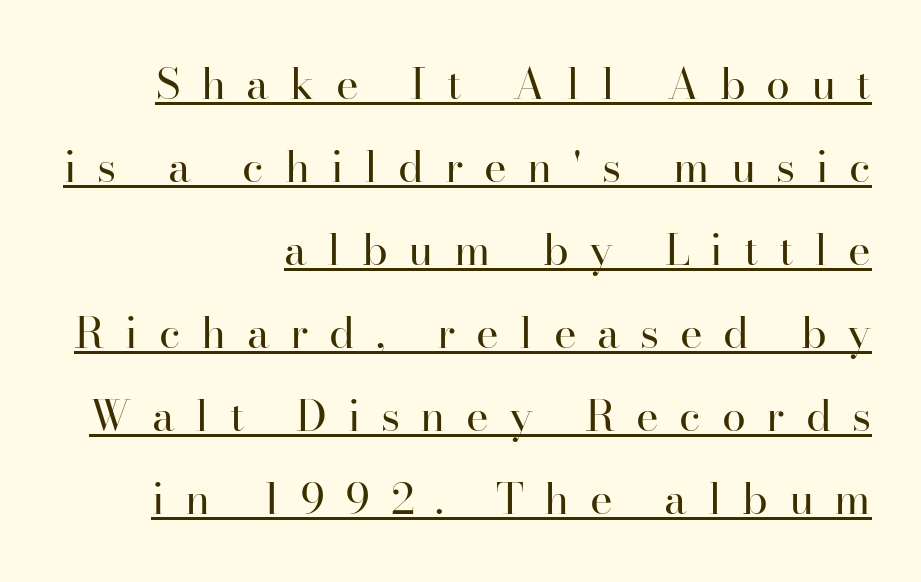
Q: Is the text bold? A: No.
Q: Is the text italic (slanted)? A: No, it is upright.
Q: Is the typeface a serif or a sans-serif typeface? A: Serif.
Q: Is the text underlined? A: Yes.
Q: How is the paragraph aligned? A: Right-aligned.
Q: Is the spacing between letters normal or unusually wide? A: Unusually wide.
Q: Is the spacing between lines tight, normal or loose? A: Loose.
Q: Width (condensed, normal, or wide)? A: Normal.
Q: Stroke contrast? A: High.
Q: x-height? A: Small.
Q: Monospaced? A: No.
